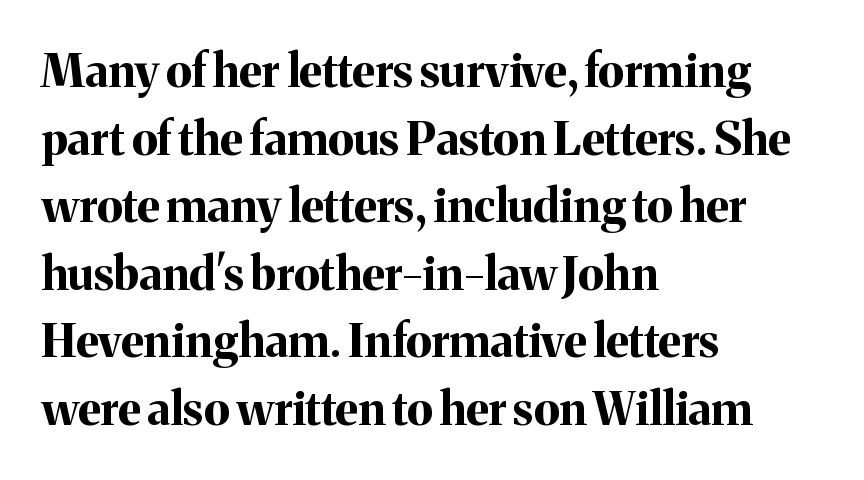
{"serif": "yes", "italic": "no", "bold": "yes", "weight": "bold", "width": "normal", "stroke_contrast": "medium", "x_height": "medium", "monospaced": "no", "underline": "no", "align": "left", "line_spacing": "normal", "line_spacing_ratio": 1.47, "letter_spacing": "normal", "letter_spacing_em": 0.0, "glyph_px": 46}
